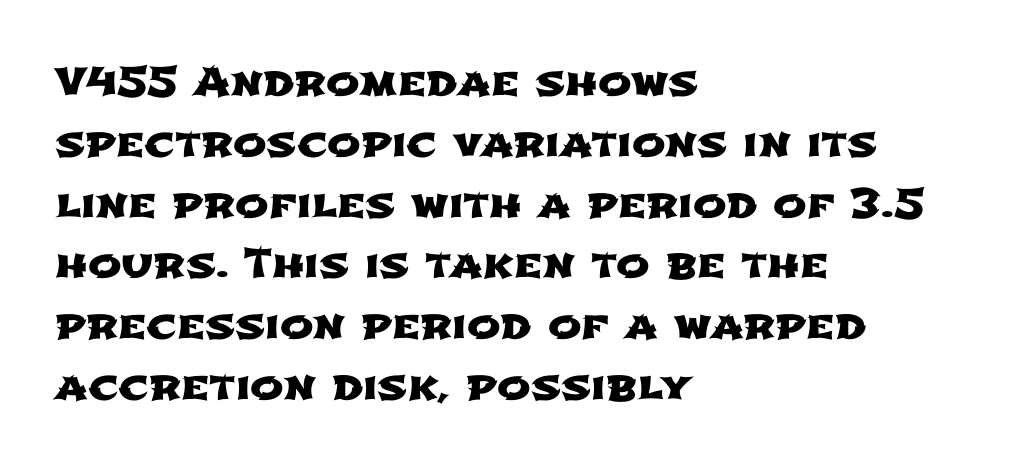
Unlike a traditional serif, this face leaves its strokes unadorned. Is there much room between lines? A standard amount, neither cramped nor airy. This rendering features lettering with no underline. Character widths vary here, with narrow letters taking less room than wide ones. A student would call this left alignment; a typographer would say flush left, rag right. Observe the ordinary spacing: letters are neighbours, not strangers.
